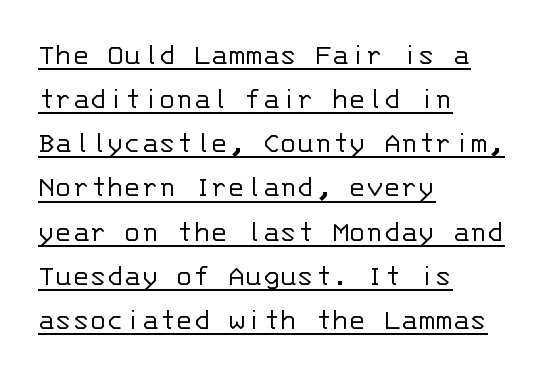
The designer went with a sans here, leaving each stem footless. A normal amount of white space separates one row of letters from the next. All the whitespace from short lines collects on the right. This is roman type, the default non-slanted kind.
